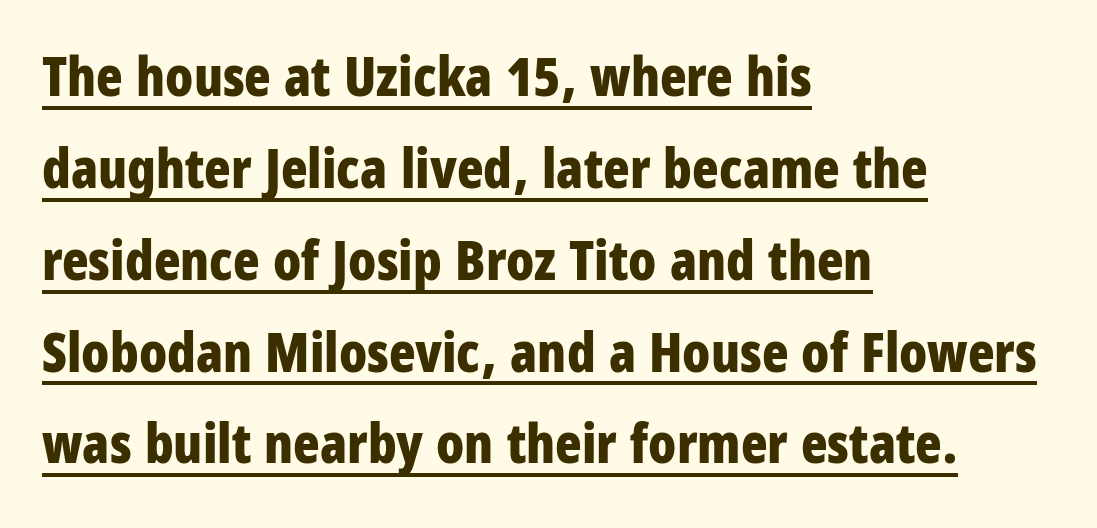
Q: Is the text bold? A: Yes.
Q: Is the text italic (slanted)? A: No, it is upright.
Q: Is the typeface a serif or a sans-serif typeface? A: Sans-serif.
Q: Is the text underlined? A: Yes.
Q: How is the paragraph aligned? A: Left-aligned.
Q: Is the spacing between letters normal or unusually wide? A: Normal.
Q: Is the spacing between lines tight, normal or loose? A: Normal.
Q: Width (condensed, normal, or wide)? A: Condensed.
Q: Stroke contrast? A: Low.
Q: x-height? A: Large.
Q: Monospaced? A: No.
